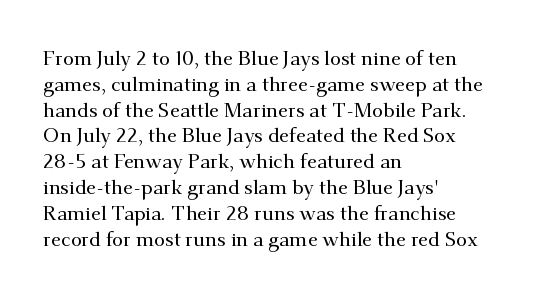
{"italic": "no", "underline": "no", "align": "left", "line_spacing": "normal", "line_spacing_ratio": 1.29, "letter_spacing": "normal", "letter_spacing_em": 0.0, "glyph_px": 20}
